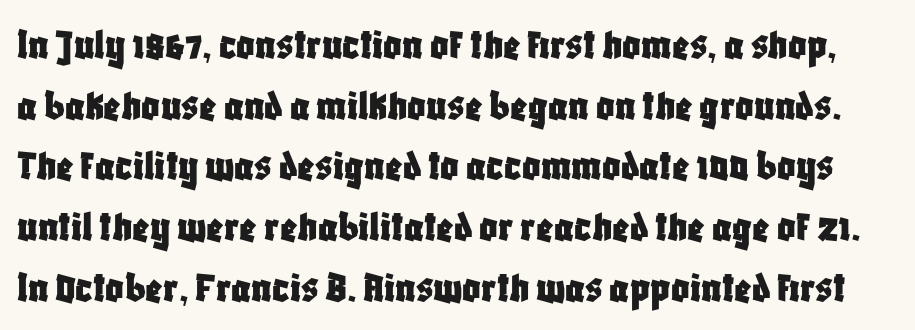
The image shows 45 px condensed sans-serif type, upright; set normal line spacing (1.35x), normal letter spacing, not underlined; low stroke contrast and a large x-height.
